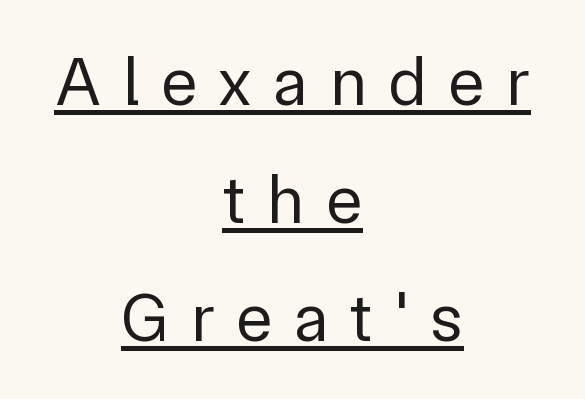
The image shows 69 px regular-weight sans-serif type, upright; set centered, line spacing 1.71x, unusually wide letter spacing (+0.31 em), underlined; low stroke contrast and a medium x-height.
